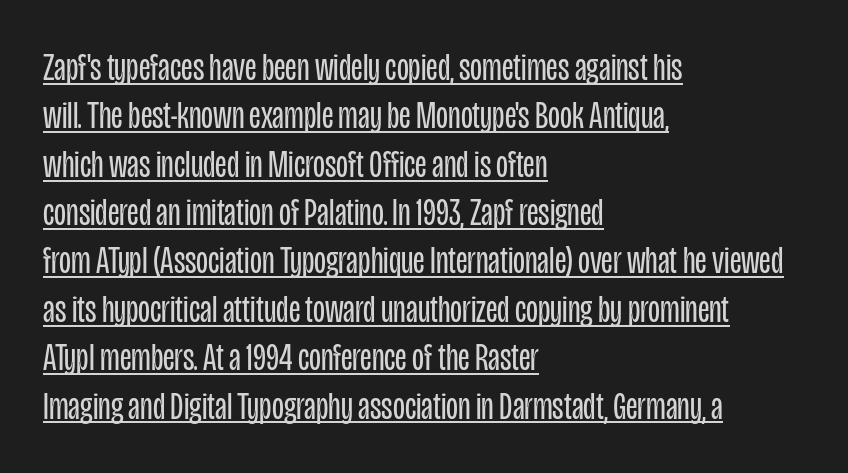
Each line starts at the same left margin while the right side varies. Somebody hit Ctrl+U on this one — the words are underlined. The passage shown has conventional tracking throughout. Look at the bottom of the vertical strokes: they stop flat, with no serifs.
